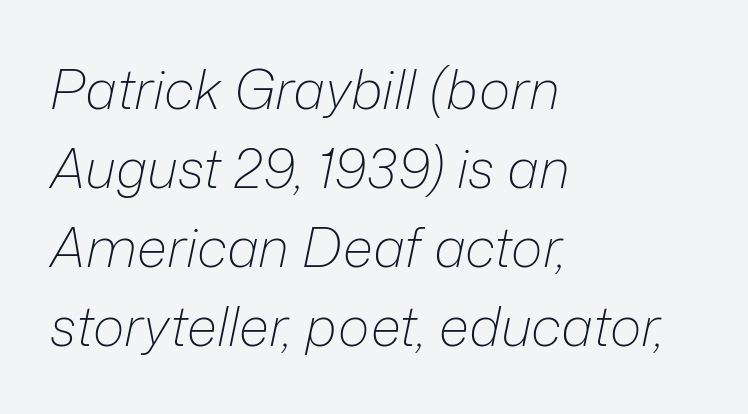
Compared with a centered layout, this one pins lines to the left instead. Look at the tracking — it's just the regular setting, nothing added. Character widths vary here, with narrow letters taking less room than wide ones. Weight class: somewhere from thin through regular. Horizontal bands of white between lines are of average thickness. Check under the words: just untouched page.
